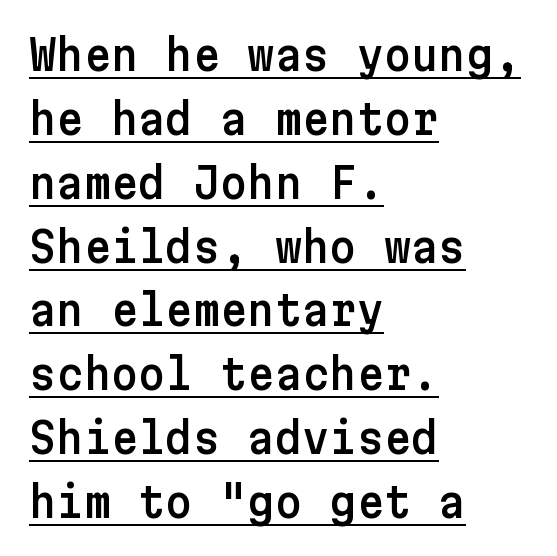
The image shows 42 px sans-serif type, upright; set left-aligned, normal line spacing (1.52x), normal letter spacing, underlined; low stroke contrast and a medium x-height.
